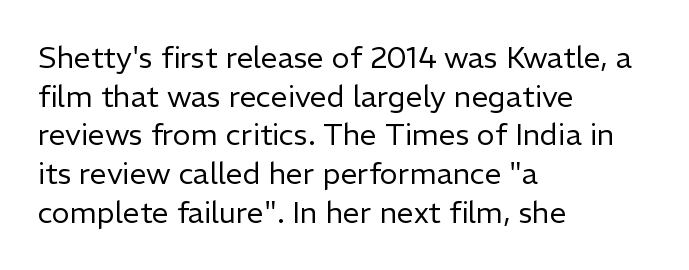
The image shows 30 px regular-weight sans-serif type, upright; set left-aligned, normal line spacing (1.29x), normal letter spacing, not underlined; low stroke contrast and a medium x-height.
